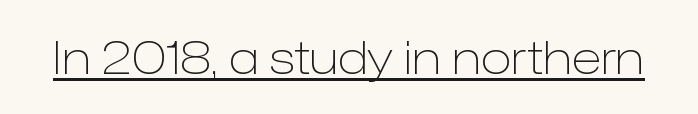
{"serif": "no", "italic": "no", "bold": "no", "weight": "light", "width": "normal", "stroke_contrast": "low", "x_height": "medium", "monospaced": "no", "underline": "yes", "letter_spacing": "normal", "letter_spacing_em": 0.0, "glyph_px": 46}
